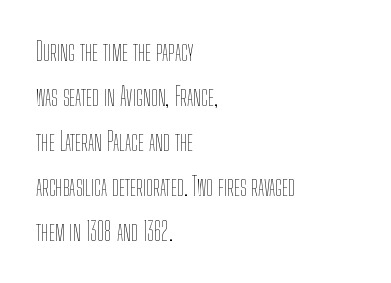
Nobody touched the tracking dial on this one. The type sits square on the baseline with zero lean. Decoration check: the copy has no underline. All the whitespace from short lines collects on the right. No letter is thick-stroked: the sample isn't bold.
